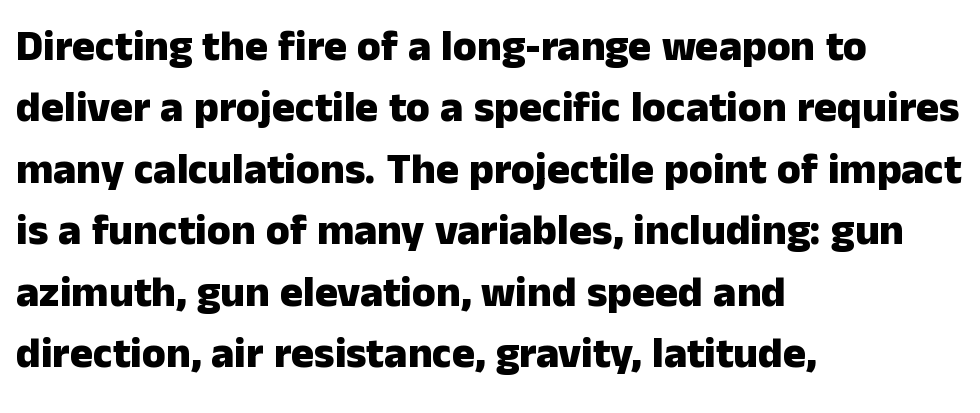
{"serif": "no", "italic": "no", "bold": "yes", "weight": "heavy", "width": "normal", "stroke_contrast": "low", "x_height": "medium", "monospaced": "no", "underline": "no", "align": "left", "line_spacing": "normal", "line_spacing_ratio": 1.43, "letter_spacing": "normal", "letter_spacing_em": 0.0, "glyph_px": 43}
